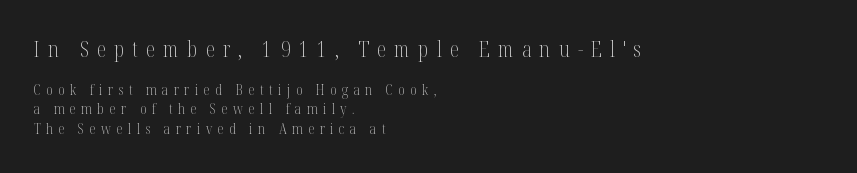
The face used here is rendered with a markedly widened letterfit. Glance below the letters and you will spot only blank space. Compared with a centered layout, this one pins lines to the left instead. Letters have the restrained weight of plain body copy at most.
